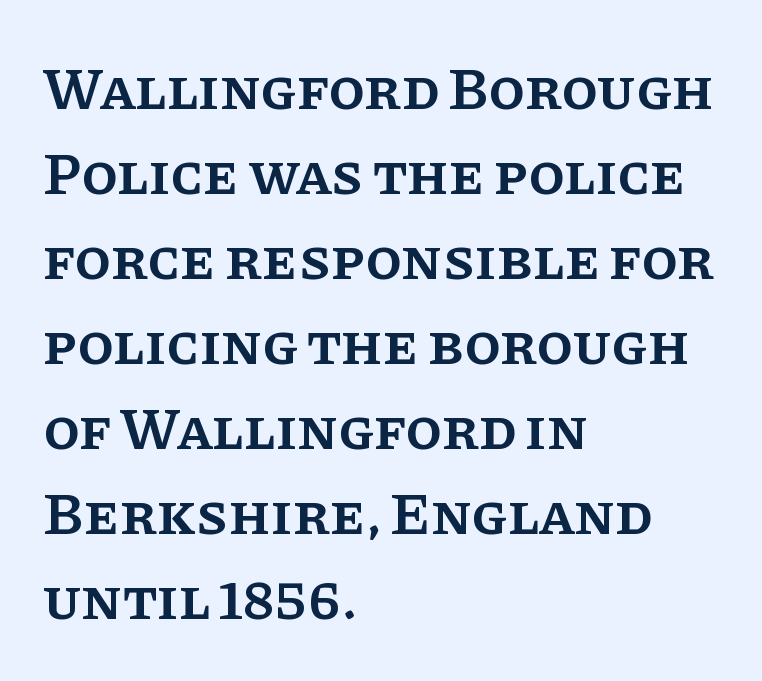
The typography opts for an upright posture over an oblique one. The space beneath each line is pristine and unruled. Reading down the block, your eye returns to a fixed left position each line. In terms of letterspacing, this is plain default setting. Notice the strokes are somewhat thickened but not fully heavy: this is a semibold. Varying glyph widths throughout — classic text-font behaviour.
